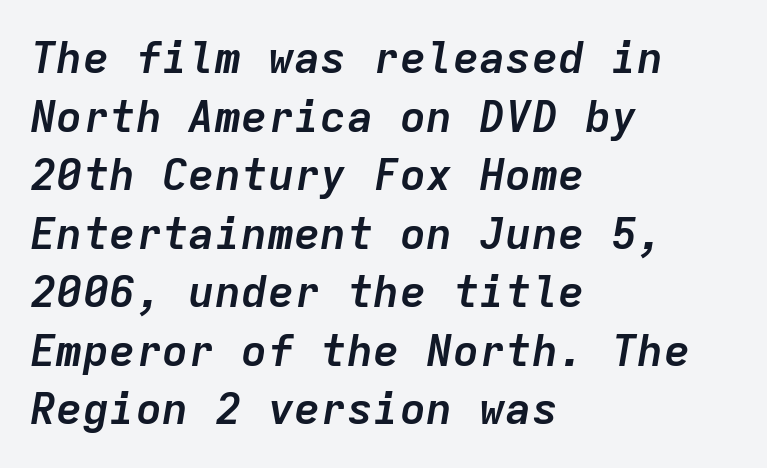
Honestly, the letter spacing is just normal — you wouldn't notice it. Yep, that's italic — everything's leaning. You'd pick this weight for a headline — it's a proper bold. The ragged edge is on the right, which tells us the setting is flush left. Monospaced: the letters line up in strict vertical columns. How would I describe the line gaps? Plain and ordinary.
